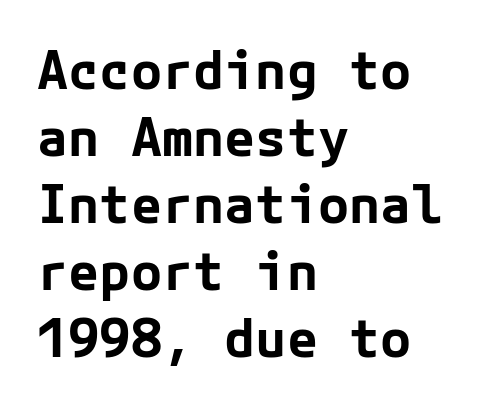
The image shows 52 px bold sans-serif type, upright; set left-aligned, normal line spacing (1.29x), normal letter spacing, not underlined; low stroke contrast and a medium x-height.
